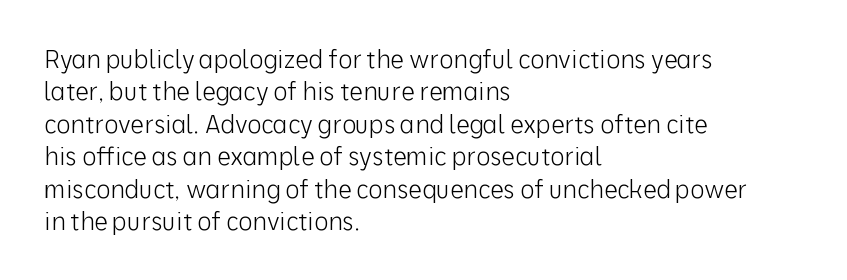
{"italic": "no", "bold": "no", "underline": "no", "align": "left", "line_spacing": "normal", "line_spacing_ratio": 1.35, "letter_spacing": "normal", "letter_spacing_em": 0.0, "glyph_px": 24}
